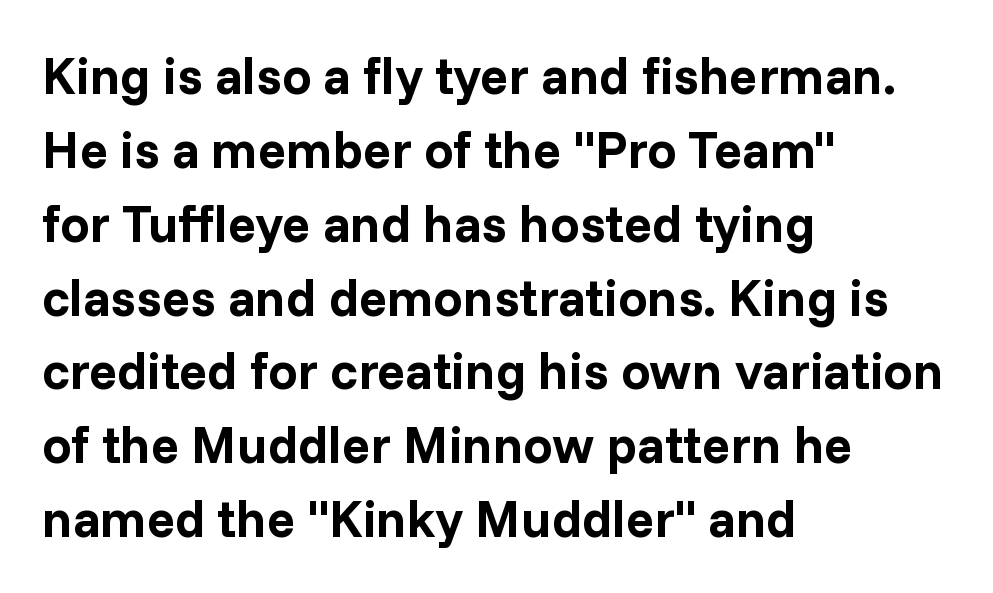
The image shows 52 px bold sans-serif type, upright; set left-aligned, normal line spacing (1.42x), normal letter spacing, not underlined; low stroke contrast and a medium x-height.
